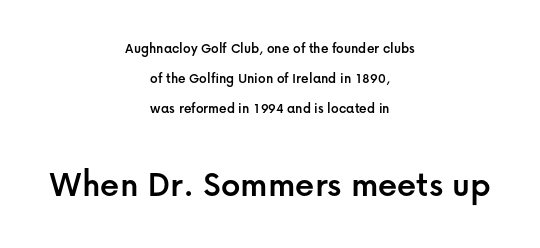
The image shows 38 px sans-serif type, upright; set centered, loose line spacing (2.0x), normal letter spacing, not underlined; the second (bottom) block is 2.53x larger; low stroke contrast and a medium x-height.
